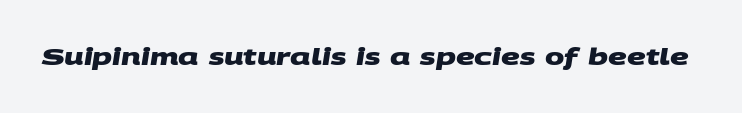
The image shows 23 px bold type; set normal letter spacing, not underlined.
